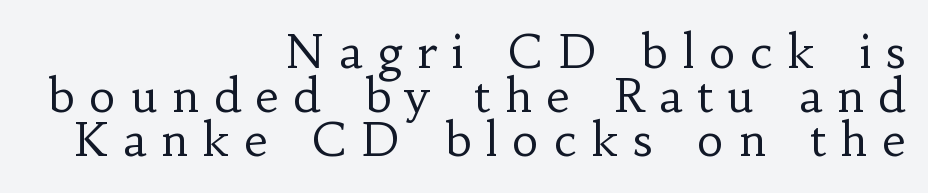
{"serif": "yes", "italic": "no", "bold": "no", "weight": "regular", "width": "normal", "stroke_contrast": "low", "x_height": "small", "monospaced": "no", "underline": "no", "align": "right", "line_spacing": "tight", "line_spacing_ratio": 0.96, "letter_spacing": "wide", "letter_spacing_em": 0.32, "glyph_px": 46}
